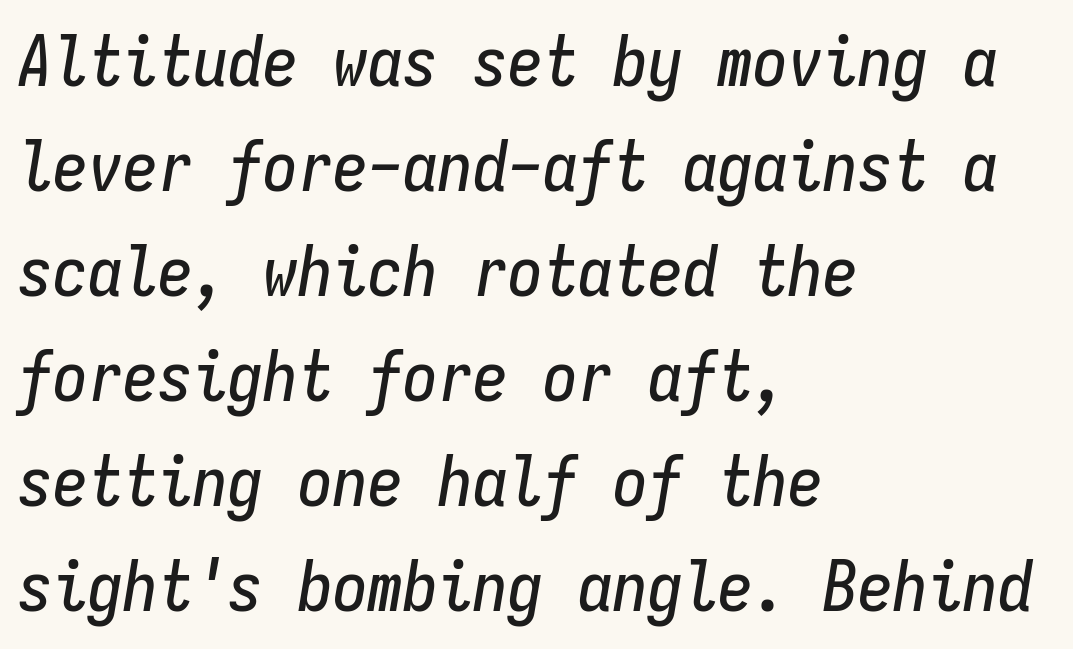
Q: Is the text italic (slanted)? A: Yes, it leans right by about 9 degrees.
Q: Is the text underlined? A: No.
Q: How is the paragraph aligned? A: Left-aligned.
Q: Is the spacing between letters normal or unusually wide? A: Normal.
Q: Is the spacing between lines tight, normal or loose? A: Normal.
Q: Width (condensed, normal, or wide)? A: Condensed.
Q: Stroke contrast? A: Low.
Q: x-height? A: Medium.
Q: Monospaced? A: Yes.
